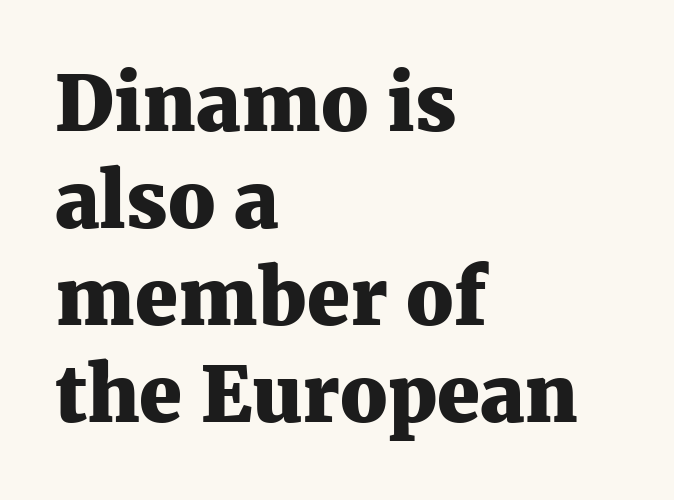
The image shows 77 px heavy serif type, upright; set left-aligned, normal line spacing (1.26x), normal letter spacing, not underlined; medium stroke contrast and a medium x-height.
